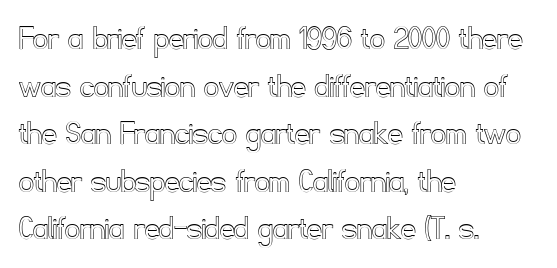
Q: Is the text italic (slanted)? A: No, it is upright.
Q: Is the text underlined? A: No.
Q: How is the paragraph aligned? A: Left-aligned.
Q: Is the spacing between letters normal or unusually wide? A: Normal.
Q: Is the spacing between lines tight, normal or loose? A: Normal.
Q: Width (condensed, normal, or wide)? A: Normal.
Q: x-height? A: Small.
Q: Monospaced? A: No.
